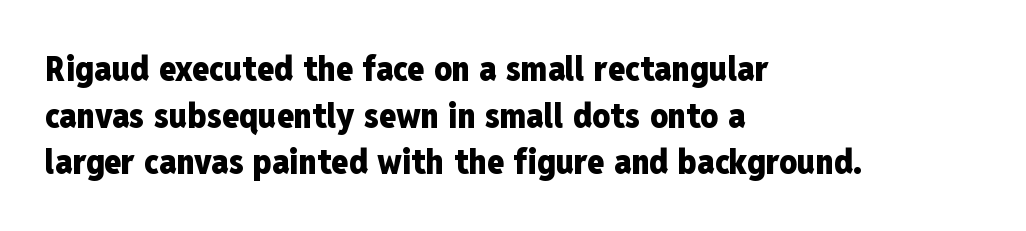
The font is running at its bold setting. Interline gaps are of average width in this sample. The typeface chosen for these lines omits serifs. Notice how the stems are strictly vertical — no italics here. The rendering uses natural spacing where letterforms have individual widths.
